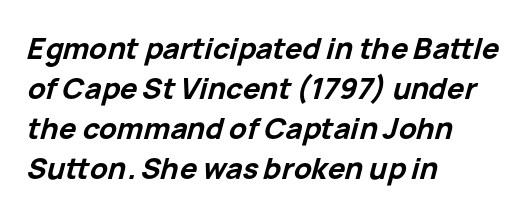
Q: Is the text bold? A: Yes.
Q: Is the text italic (slanted)? A: Yes, it leans right by about 15 degrees.
Q: Is the text underlined? A: No.
Q: How is the paragraph aligned? A: Left-aligned.
Q: Is the spacing between letters normal or unusually wide? A: Normal.
Q: Is the spacing between lines tight, normal or loose? A: Normal.
Q: Width (condensed, normal, or wide)? A: Normal.
Q: Stroke contrast? A: Low.
Q: x-height? A: Medium.
Q: Monospaced? A: No.
